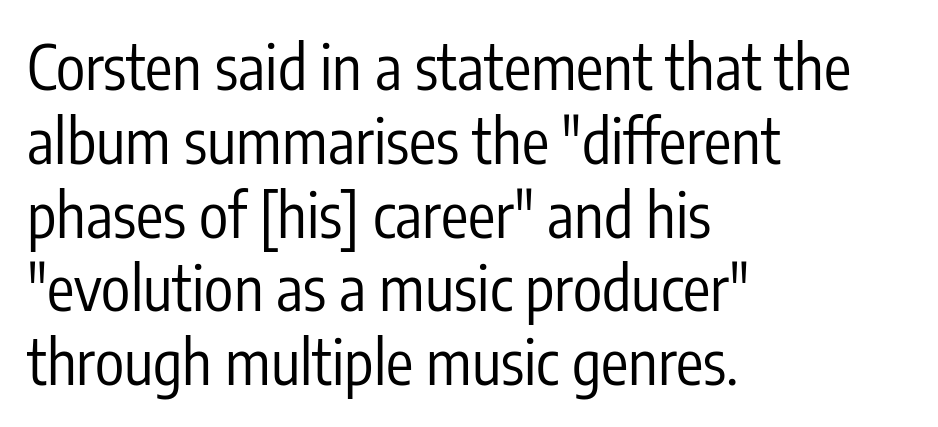
{"serif": "no", "italic": "no", "bold": "no", "weight": "regular", "width": "condensed", "stroke_contrast": "low", "x_height": "medium", "monospaced": "no", "underline": "no", "align": "left", "line_spacing_ratio": 1.21, "letter_spacing": "normal", "letter_spacing_em": 0.0, "glyph_px": 61}
